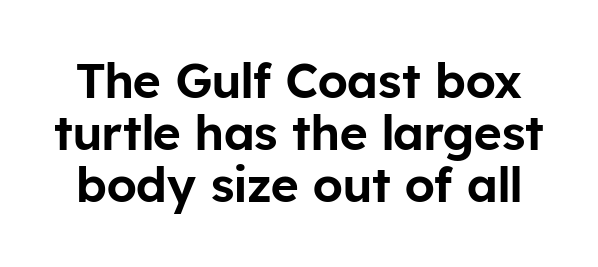
Characters remain perfectly vertical along every line. Check under the words: just untouched page. Is this a sans? Yes — the strokes have no serifs. Observe the ordinary spacing: letters are neighbours, not strangers.
